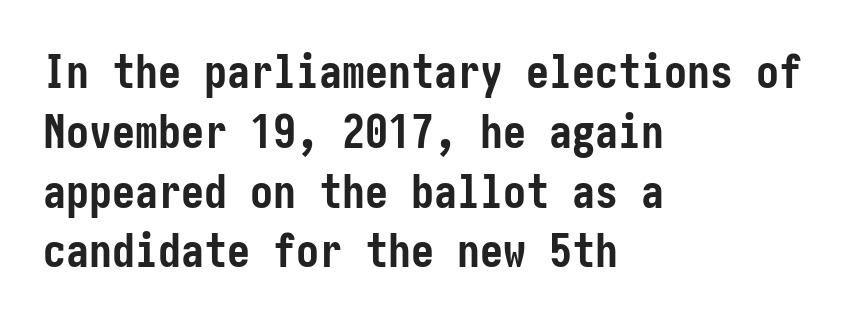
The letters stand upright; this is a roman face. Honestly, the letter spacing is just normal — you wouldn't notice it. Typographic density is high because the face is bold. This rendering uses left alignment, leaving the right contour irregular.
